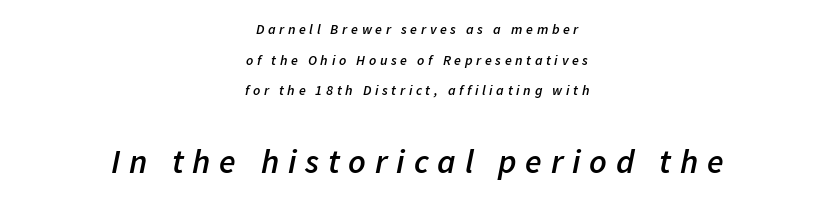
{"italic": "yes", "lean": "right", "slant_degrees": 11, "bold": "semi", "weight": "semibold", "width": "normal", "stroke_contrast": "low", "x_height": "medium", "monospaced": "no", "underline": "no", "align": "center", "line_spacing": "loose", "line_spacing_ratio": 2.19, "letter_spacing": "wide", "letter_spacing_em": 0.26, "larger_block": "second", "size_ratio": 2.43, "glyph_px": 34}
